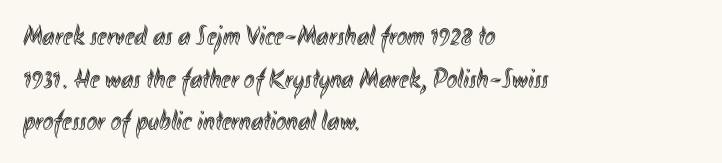
The image shows 28 px condensed type; set left-aligned, normal line spacing (1.52x), normal letter spacing, not underlined; a small x-height.
